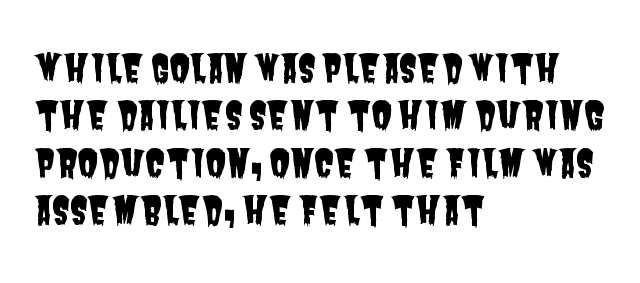
Q: Is the typeface a serif or a sans-serif typeface? A: Sans-serif.
Q: Is the text underlined? A: No.
Q: How is the paragraph aligned? A: Left-aligned.
Q: Is the spacing between letters normal or unusually wide? A: Normal.
Q: Is the spacing between lines tight, normal or loose? A: Normal.
Q: Width (condensed, normal, or wide)? A: Condensed.
Q: Stroke contrast? A: Low.
Q: x-height? A: Large.
Q: Monospaced? A: No.
